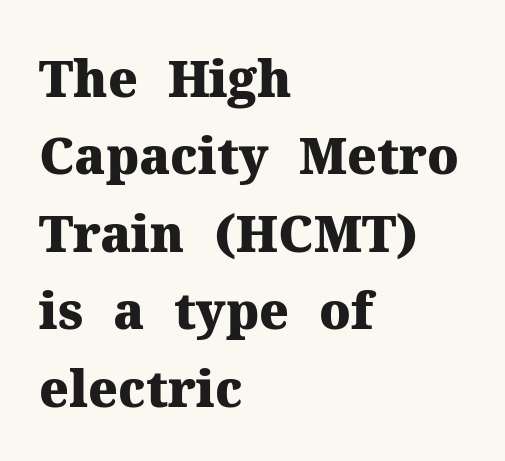
The image shows 50 px heavy serif type, upright; set left-aligned, normal line spacing (1.55x), normal letter spacing, not underlined; medium stroke contrast and a medium x-height.
